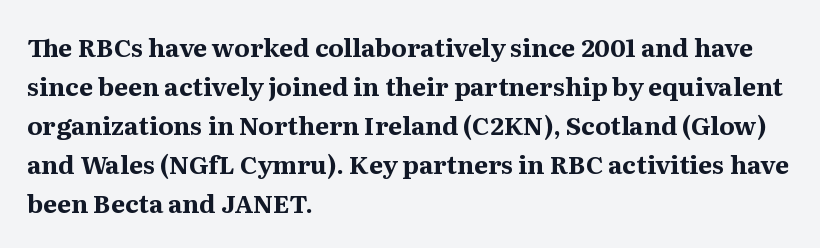
The image shows 25 px bold type, upright; set left-aligned, normal line spacing (1.56x), normal letter spacing, not underlined.
